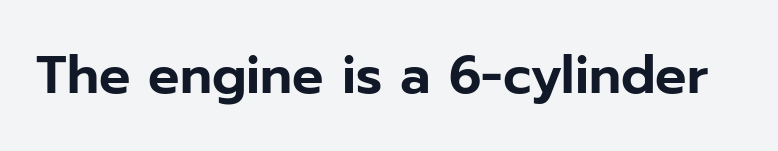
Q: Is the text italic (slanted)? A: No, it is upright.
Q: Is the typeface a serif or a sans-serif typeface? A: Sans-serif.
Q: Is the text underlined? A: No.
Q: Is the spacing between letters normal or unusually wide? A: Normal.
Q: Width (condensed, normal, or wide)? A: Normal.
Q: Stroke contrast? A: Low.
Q: x-height? A: Medium.
Q: Monospaced? A: No.
